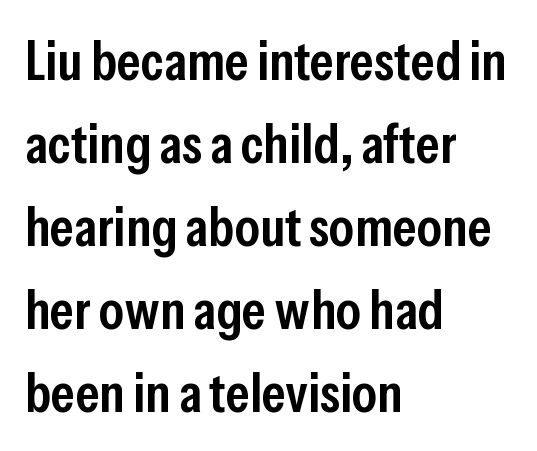
The letters are semibold — heavier than regular but short of a full bold. You could not count columns in this text — the font is proportionally spaced. Reading down the column, the eye jumps a familiar distance to each next line. The rendering keeps characters at their native spacing.
